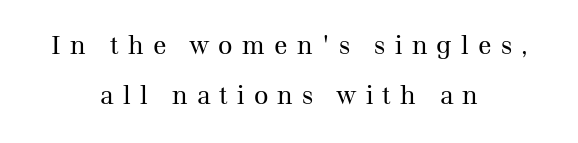
{"italic": "no", "bold": "no", "underline": "no", "align": "center", "line_spacing": "loose", "line_spacing_ratio": 1.99, "letter_spacing": "wide", "letter_spacing_em": 0.37, "glyph_px": 25}
